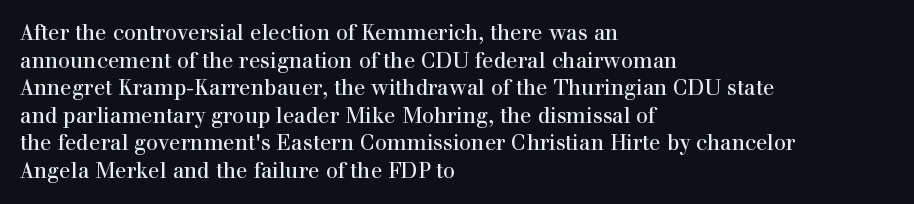
The image shows 21 px text type, upright; set left-aligned, normal line spacing (1.31x), normal letter spacing, not underlined.
